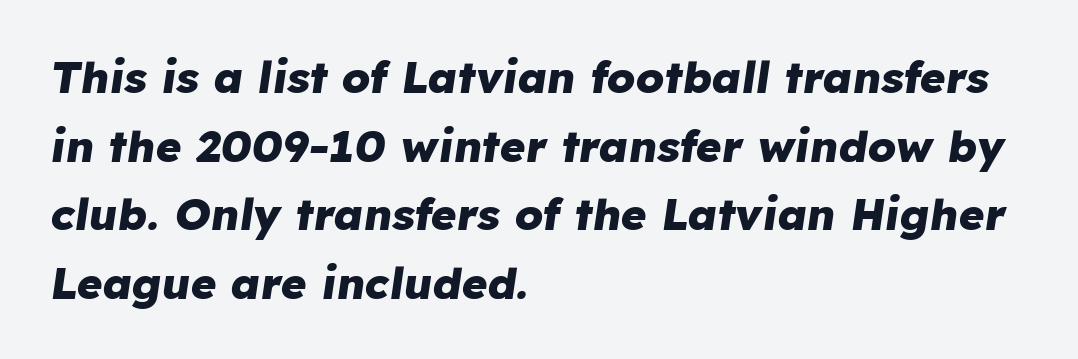
The area under the type is left untouched. You'd pick this weight for a headline — it's a proper bold. The lines sit at an ordinary, default distance from one another. Is the block centered? No — it sits flush against the left margin. The face used here is proportionally spaced, like ordinary book or web type. Glyph-to-glyph distance matches everyday printed text.
